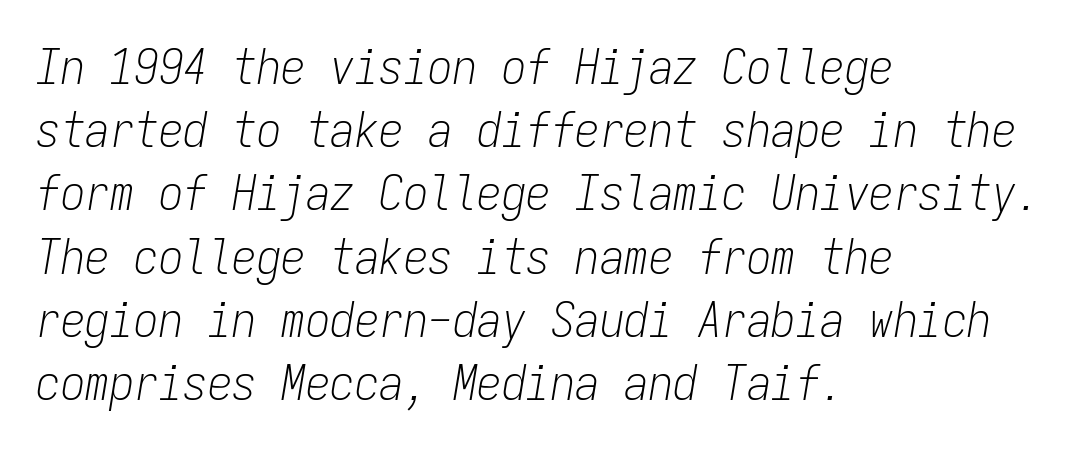
The image shows 49 px light, condensed type, italic (leaning right), monospaced; set left-aligned, normal line spacing (1.29x), normal letter spacing, not underlined; low stroke contrast and a medium x-height.
